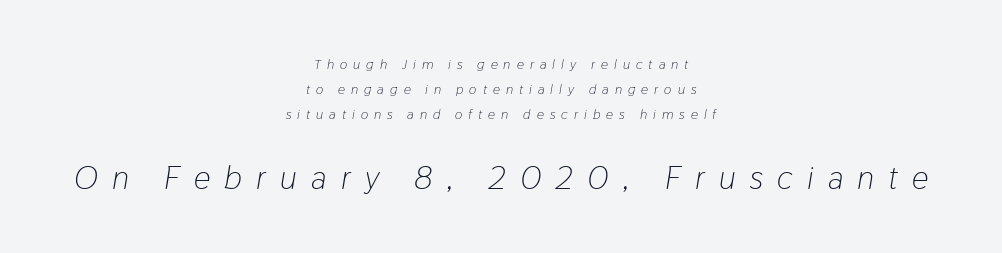
{"italic": "yes", "lean": "right", "slant_degrees": 9, "bold": "no", "weight": "light", "width": "condensed", "stroke_contrast": "low", "x_height": "medium", "monospaced": "no", "underline": "no", "align": "center", "line_spacing_ratio": 1.77, "letter_spacing": "wide", "letter_spacing_em": 0.43, "larger_block": "second", "size_ratio": 2.36, "glyph_px": 33}
